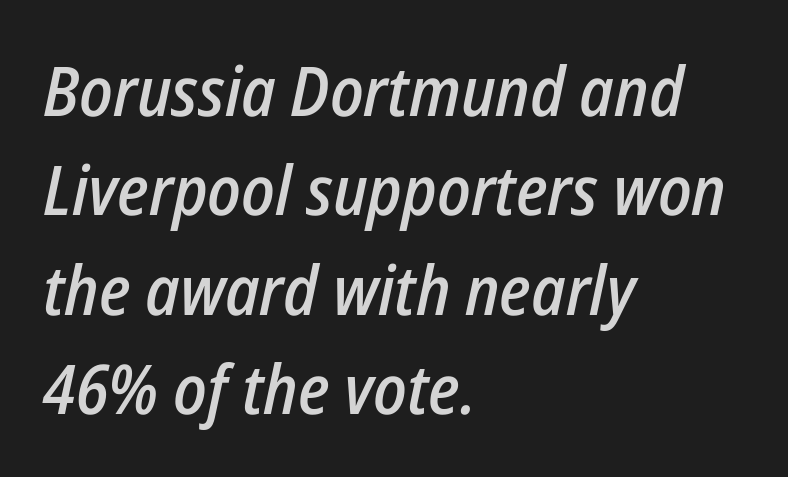
Slanted lettering throughout. This sample uses plain, unmodified letter spacing. Horizontally, the lines are justified to the leading edge only. Think of a printed novel: that variable character pitch is what you see here. Notice the strokes are somewhat thickened but not fully heavy: this is a semibold.
